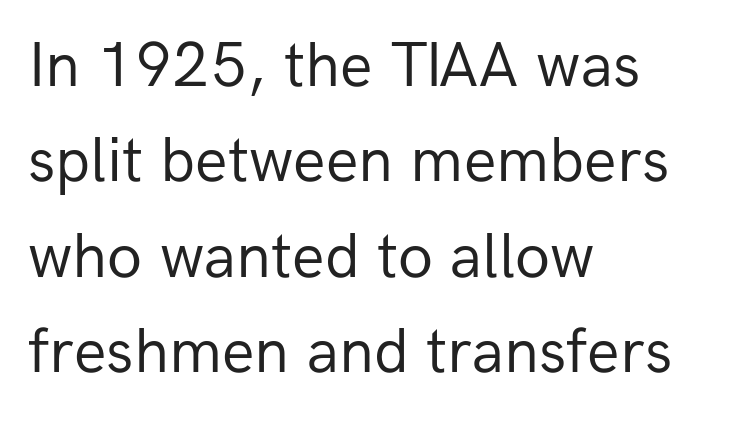
A typesetter would call this zero additional tracking. The passage shown stacks its lines at a standard gap. Letterform terminals end flat and unadorned throughout the passage. Anything drawn beneath the words? Only blank space. Line beginnings align vertically; line endings do not. Style check: upright.
